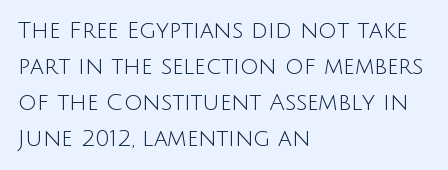
The image shows 23 px text type, upright; set left-aligned, normal line spacing (1.56x), normal letter spacing, not underlined.
